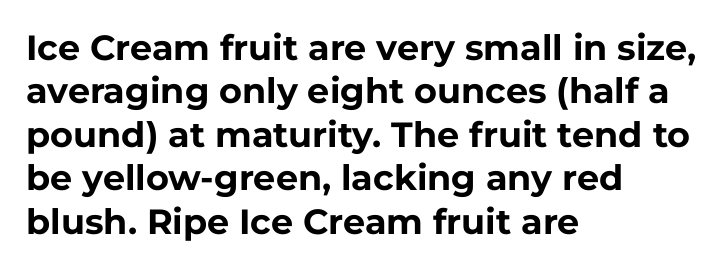
The image shows 35 px bold sans-serif type, upright; set left-aligned, line spacing 1.24x, normal letter spacing, not underlined; low stroke contrast and a medium x-height.
